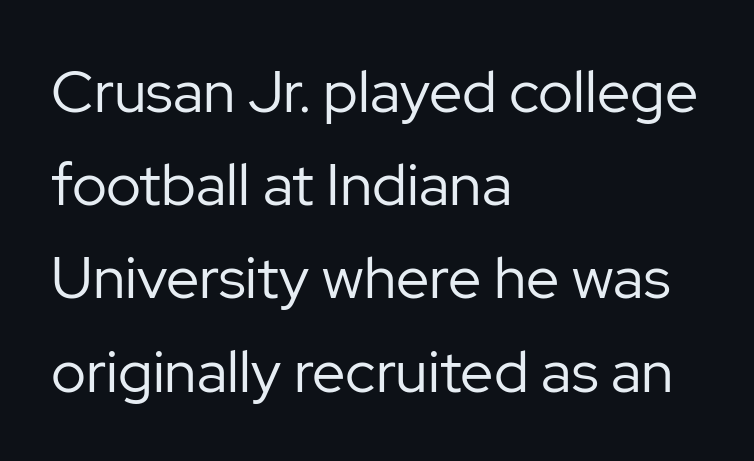
The image shows 59 px regular-weight sans-serif type, upright; set left-aligned, normal line spacing (1.58x), normal letter spacing, not underlined; low stroke contrast and a medium x-height.
